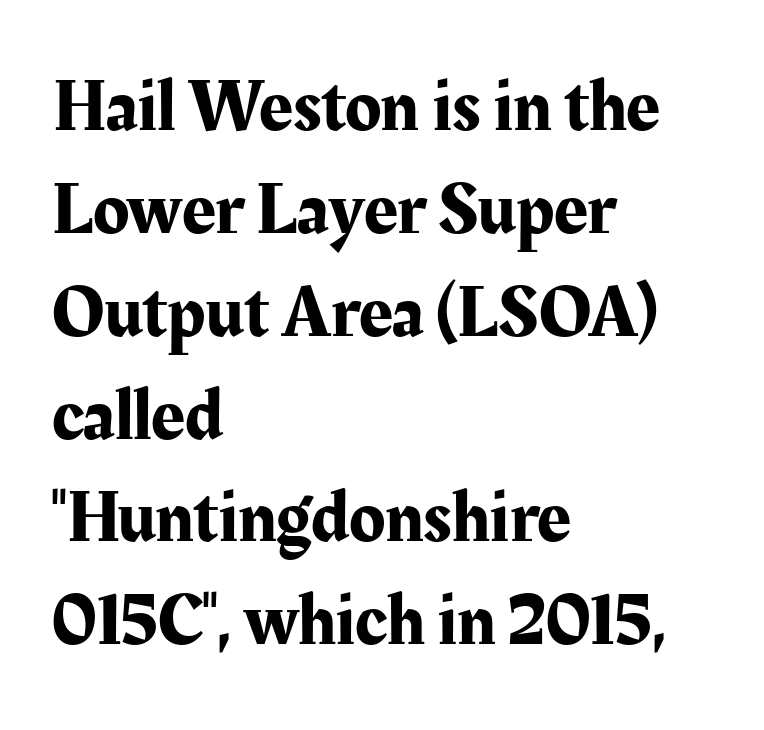
Q: Is the text italic (slanted)? A: No, it is upright.
Q: Is the typeface a serif or a sans-serif typeface? A: Serif.
Q: Is the text underlined? A: No.
Q: How is the paragraph aligned? A: Left-aligned.
Q: Is the spacing between letters normal or unusually wide? A: Normal.
Q: Is the spacing between lines tight, normal or loose? A: Normal.
Q: Width (condensed, normal, or wide)? A: Normal.
Q: Stroke contrast? A: Medium.
Q: x-height? A: Medium.
Q: Monospaced? A: No.
